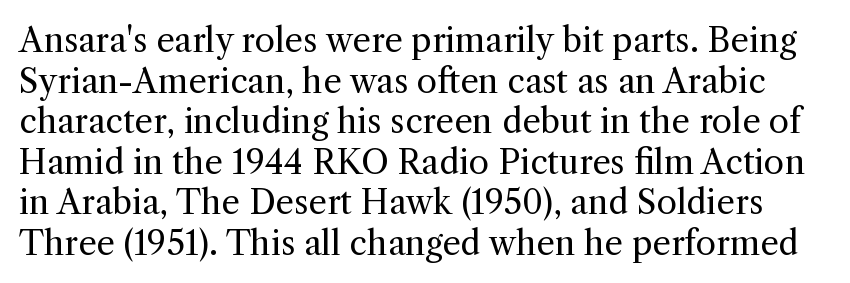
Glyph-to-glyph distance matches everyday printed text. Weight: not bold — regular or lighter. You can tell it's not italic because the verticals are truly vertical. The letters carry serifs — small finishing strokes at the ends of their stems. Descenders hang freely into open space. These lines are rendered in a variable-pitch font.
